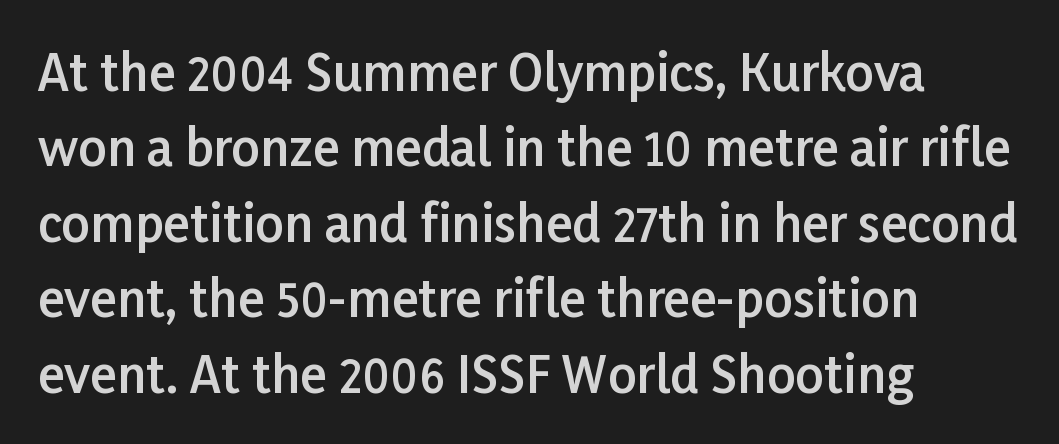
{"serif": "no", "italic": "no", "bold": "semi", "weight": "semibold", "width": "normal", "stroke_contrast": "low", "x_height": "medium", "monospaced": "no", "underline": "no", "align": "left", "line_spacing": "normal", "line_spacing_ratio": 1.51, "letter_spacing": "normal", "letter_spacing_em": 0.0, "glyph_px": 50}
